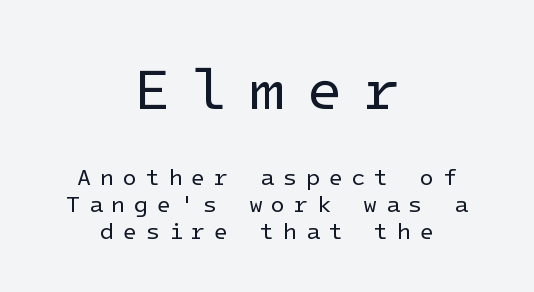
Q: Is the text bold? A: No.
Q: Is the text italic (slanted)? A: No, it is upright.
Q: Is the typeface a serif or a sans-serif typeface? A: Sans-serif.
Q: Is the text underlined? A: No.
Q: How is the paragraph aligned? A: Centered.
Q: Is the spacing between letters normal or unusually wide? A: Unusually wide.
Q: Which block of text is set in a larger size, the first (top) or the second (bottom)? A: The first (top) one.
Q: Width (condensed, normal, or wide)? A: Normal.
Q: Stroke contrast? A: Low.
Q: x-height? A: Medium.
